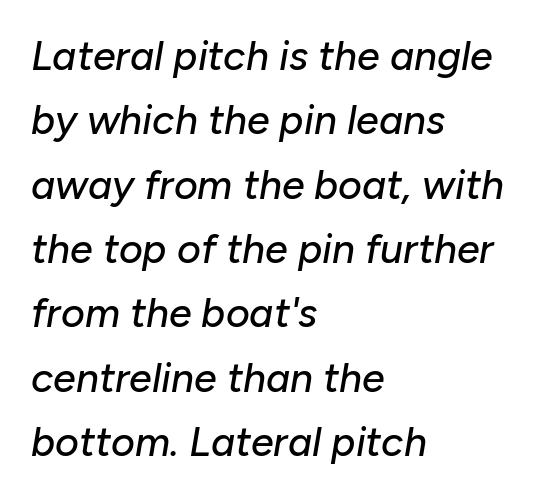
Casual observation: everything's shoved over to the left. Quick note: italic. This rendering features lettering with no underline. Here the designer chose a conventional face with non-uniform glyph widths. What stands out about the letter spacing? Nothing — it is the standard amount. The rows are spaced the way most documents space them.
